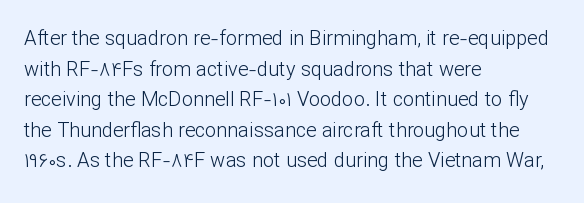
The image shows 20 px text type, upright; set left-aligned, normal line spacing (1.53x), normal letter spacing, not underlined.
